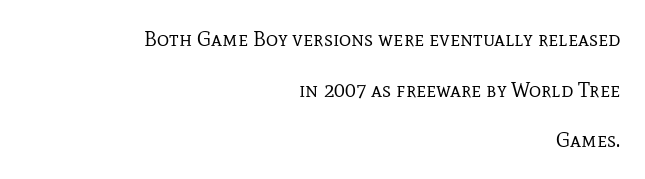
The axis of the letterforms is exactly vertical. Airy leading. Observe the ordinary spacing: letters are neighbours, not strangers. The face looks like a standard text weight, possibly lighter.
